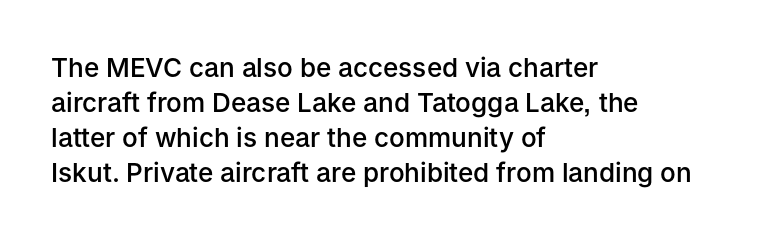
Tracking here is standard; glyphs follow each other at the usual distance. Posture: vertical. This block has exactly the height ordinary leading produces. On the weight axis this lands at semibold, roughly 600. Underline: absent. The rag falls on the right side of this text block.
